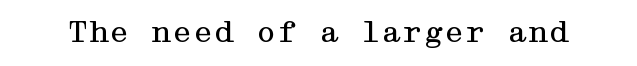
{"serif": "yes", "italic": "no", "bold": "no", "weight": "regular", "width": "wide", "stroke_contrast": "medium", "x_height": "medium", "underline": "no", "letter_spacing": "normal", "letter_spacing_em": 0.0, "glyph_px": 30}
